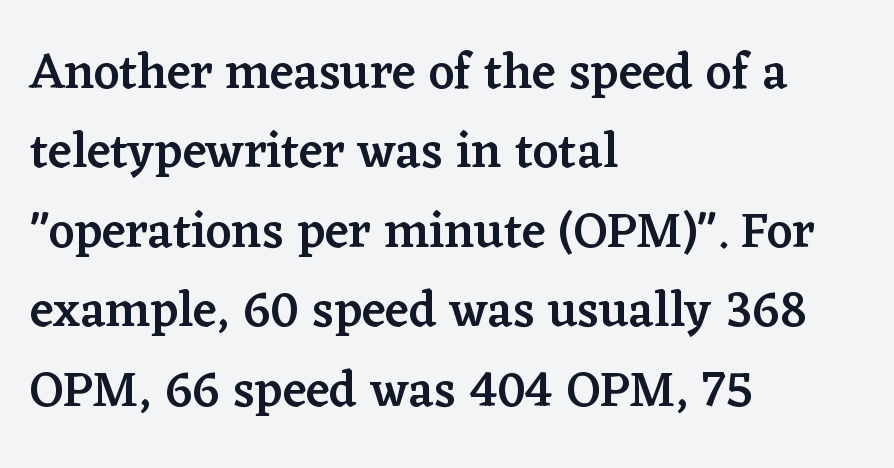
{"serif": "yes", "italic": "no", "bold": "semi", "weight": "semibold", "width": "normal", "stroke_contrast": "low", "x_height": "medium", "monospaced": "no", "underline": "no", "align": "left", "line_spacing": "normal", "line_spacing_ratio": 1.59, "letter_spacing": "normal", "letter_spacing_em": 0.0, "glyph_px": 50}
